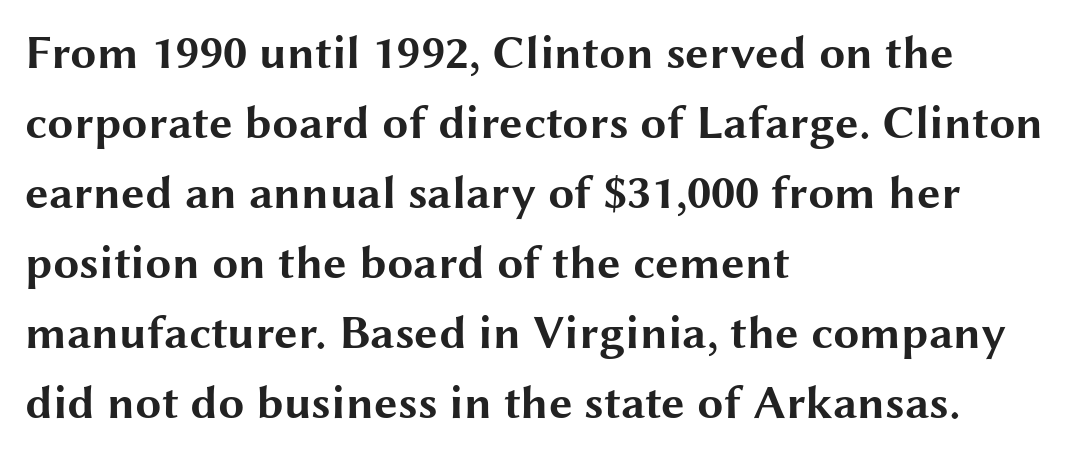
The image shows 47 px bold, wide sans-serif type, upright; set left-aligned, normal line spacing (1.49x), normal letter spacing, not underlined; medium stroke contrast and a medium x-height.
